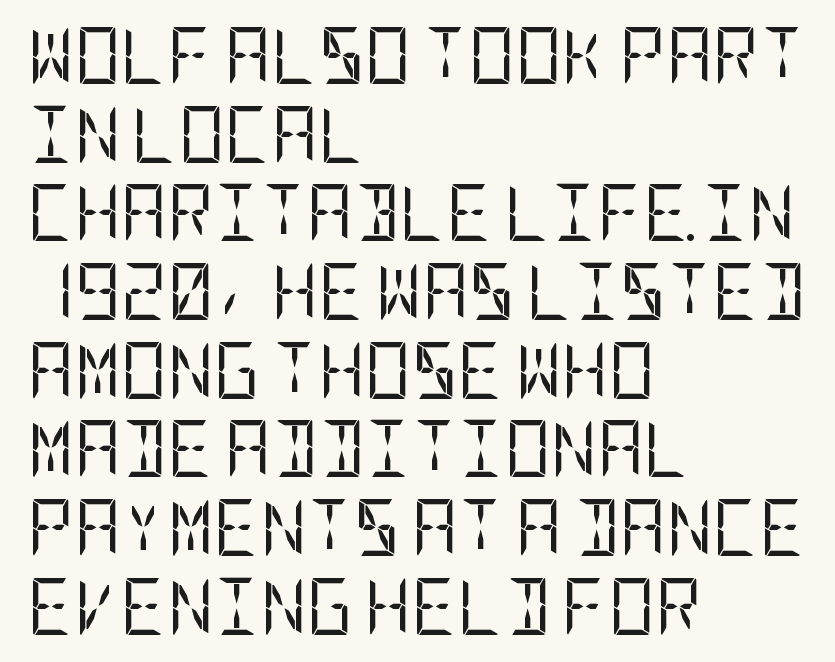
The image shows 57 px regular-weight, condensed sans-serif type, upright; set left-aligned, normal line spacing (1.38x), normal letter spacing, not underlined; low stroke contrast and a large x-height.
